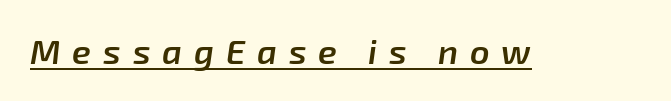
{"italic": "yes", "lean": "right", "slant_degrees": 8, "bold": "semi", "weight": "semibold", "width": "normal", "stroke_contrast": "low", "x_height": "medium", "monospaced": "no", "underline": "yes", "letter_spacing": "wide", "letter_spacing_em": 0.35, "glyph_px": 34}
